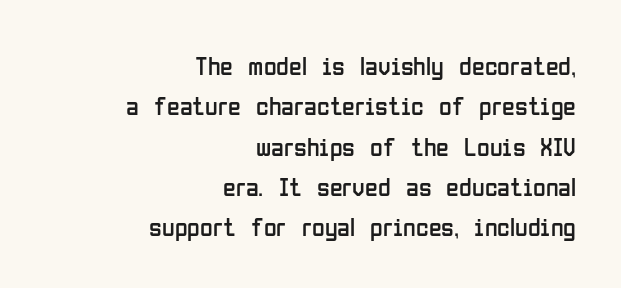
The image shows 26 px text type, upright; set right-aligned, normal line spacing (1.55x), normal letter spacing, not underlined.
